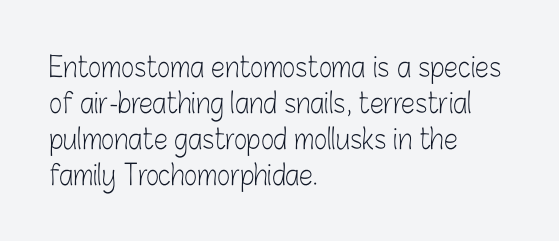
{"serif": "no", "italic": "no", "bold": "no", "weight": "light", "width": "condensed", "stroke_contrast": "low", "x_height": "medium", "monospaced": "no", "underline": "no", "align": "left", "line_spacing": "normal", "line_spacing_ratio": 1.28, "letter_spacing": "normal", "letter_spacing_em": 0.0, "glyph_px": 28}
